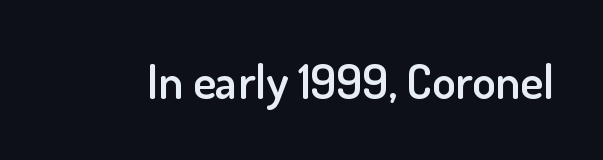
Q: Is the text bold? A: Semi-bold.
Q: Is the text italic (slanted)? A: No, it is upright.
Q: Is the typeface a serif or a sans-serif typeface? A: Sans-serif.
Q: Is the text underlined? A: No.
Q: Is the spacing between letters normal or unusually wide? A: Normal.
Q: Width (condensed, normal, or wide)? A: Normal.
Q: Stroke contrast? A: Low.
Q: x-height? A: Small.
Q: Monospaced? A: No.
